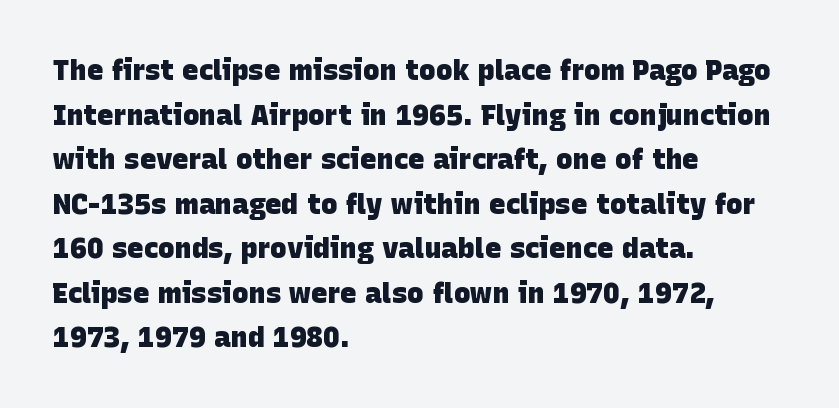
Q: Is the text bold? A: Yes.
Q: Is the typeface a serif or a sans-serif typeface? A: Sans-serif.
Q: Is the text underlined? A: No.
Q: How is the paragraph aligned? A: Left-aligned.
Q: Is the spacing between letters normal or unusually wide? A: Normal.
Q: Is the spacing between lines tight, normal or loose? A: Normal.
Q: Width (condensed, normal, or wide)? A: Normal.
Q: Stroke contrast? A: Low.
Q: x-height? A: Large.
Q: Monospaced? A: No.
